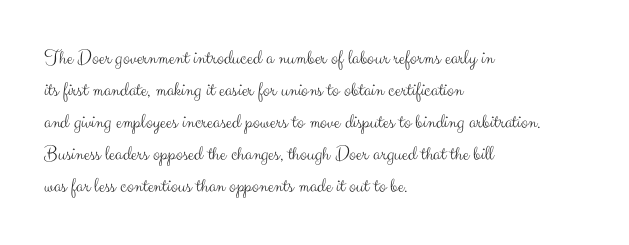
Q: Is the text bold? A: No.
Q: Is the text italic (slanted)? A: Yes.
Q: Is the text underlined? A: No.
Q: How is the paragraph aligned? A: Left-aligned.
Q: Is the spacing between letters normal or unusually wide? A: Normal.
Q: Is the spacing between lines tight, normal or loose? A: Normal.
